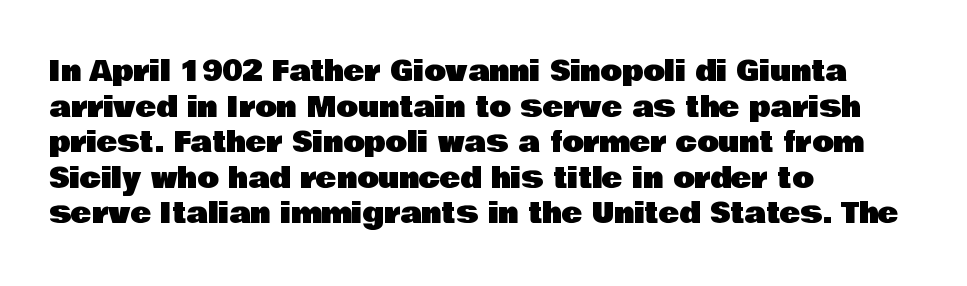
The image shows 28 px sans-serif type, upright; set left-aligned, normal line spacing (1.27x), normal letter spacing, not underlined; low stroke contrast and a large x-height.
